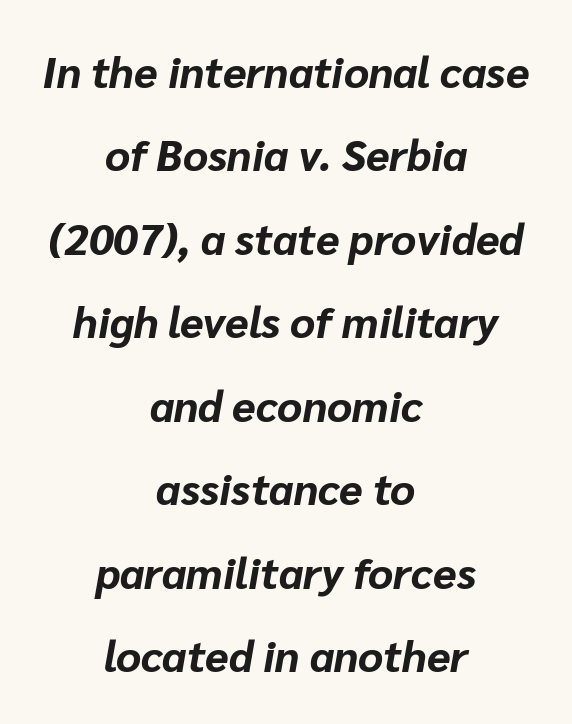
Tracking value appears to be zero — textbook default spacing. Italic? Definitely — the glyphs are oblique. You could fit nearly another row in the gap between these rows. The whitespace from short lines is split evenly between both sides. The gap between lines stays unmarked.
